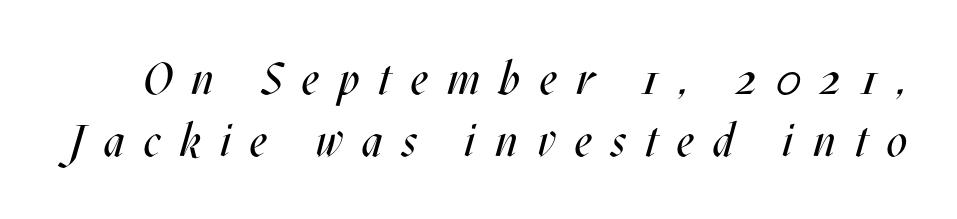
Proportional: the letters do not fall into vertical columns. The gap between lines stays unmarked. No chunkiness to these letters — they're not bold. The tracking reads as deliberately expanded to a designer's eye. These lines were composed using italics.
